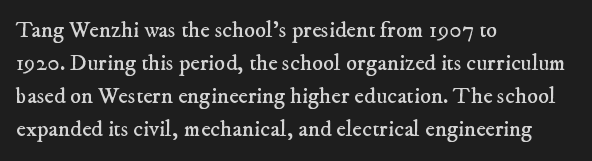
Is the stroke heavy? The answer is a plain regular-or-lighter. A bare baseline throughout the passage. Each line starts at the same left margin while the right side varies. Here the glyphs are tracked normally, forming tight word shapes.
